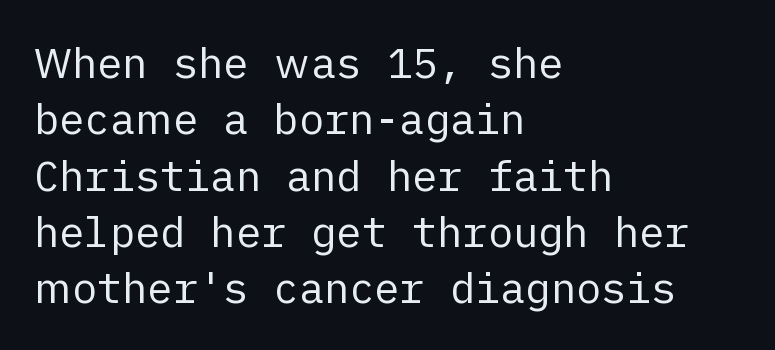
The image shows 42 px regular-weight sans-serif type, upright; set left-aligned, normal line spacing (1.34x), normal letter spacing, not underlined; low stroke contrast and a medium x-height.
